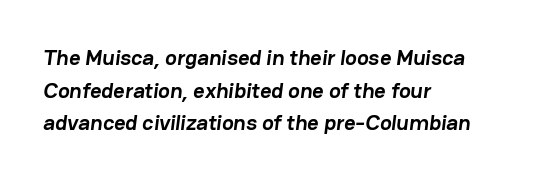
The passage is arranged the way most books set body copy — flush left. Decoration check: the copy has no underline. How would I describe the line gaps? Plain and ordinary. Nothing unusual about the tracking: characters are spaced as the font intends.
